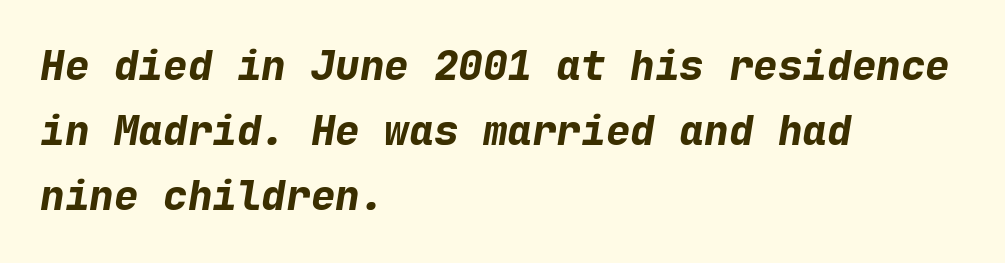
Q: Is the text bold? A: Yes.
Q: Is the text italic (slanted)? A: Yes, it leans right by about 9 degrees.
Q: Is the text underlined? A: No.
Q: How is the paragraph aligned? A: Left-aligned.
Q: Is the spacing between letters normal or unusually wide? A: Normal.
Q: Is the spacing between lines tight, normal or loose? A: Normal.
Q: Width (condensed, normal, or wide)? A: Normal.
Q: Stroke contrast? A: Low.
Q: x-height? A: Medium.
Q: Monospaced? A: Yes.
